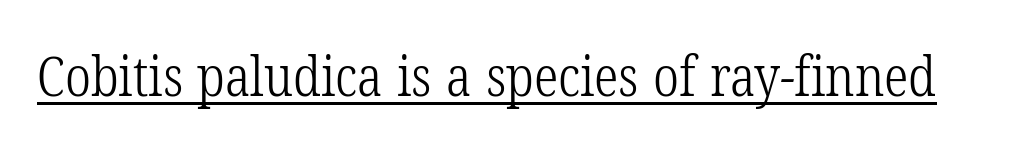
Q: Is the text bold? A: No.
Q: Is the typeface a serif or a sans-serif typeface? A: Serif.
Q: Is the text underlined? A: Yes.
Q: Is the spacing between letters normal or unusually wide? A: Normal.
Q: Width (condensed, normal, or wide)? A: Condensed.
Q: Stroke contrast? A: Low.
Q: x-height? A: Medium.
Q: Monospaced? A: No.
